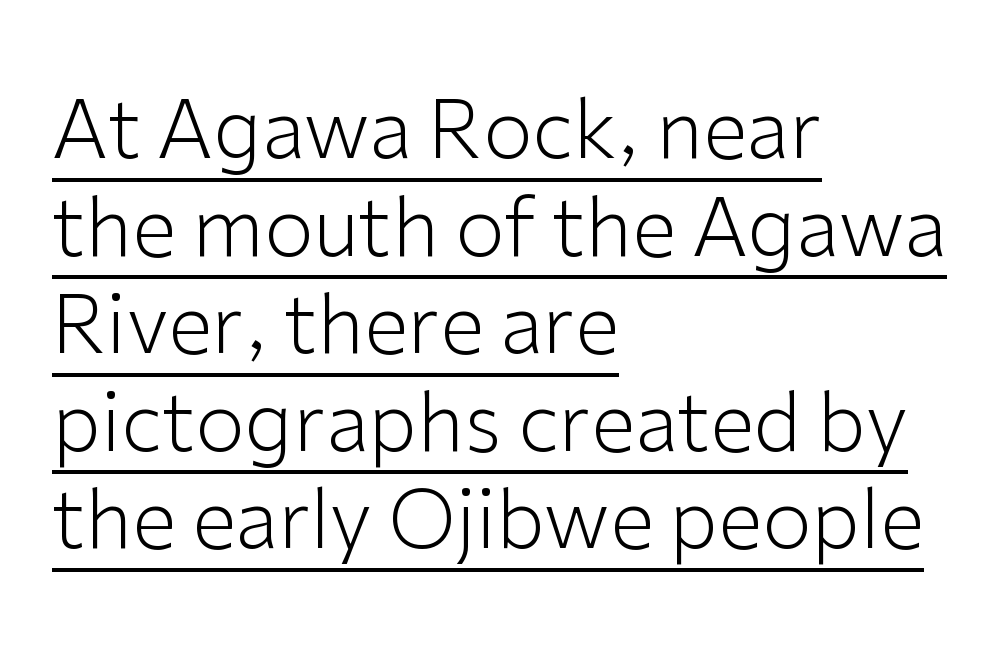
Weight: regular or lighter. Glance below the letters and you will spot a drawn line. The specimen reads as upright at a glance. A typesetter would call this proportional, since set widths differ per character. Honestly, the letter spacing is just normal — you wouldn't notice it. Serif or sans? Sans — the stroke terminals are bare.
